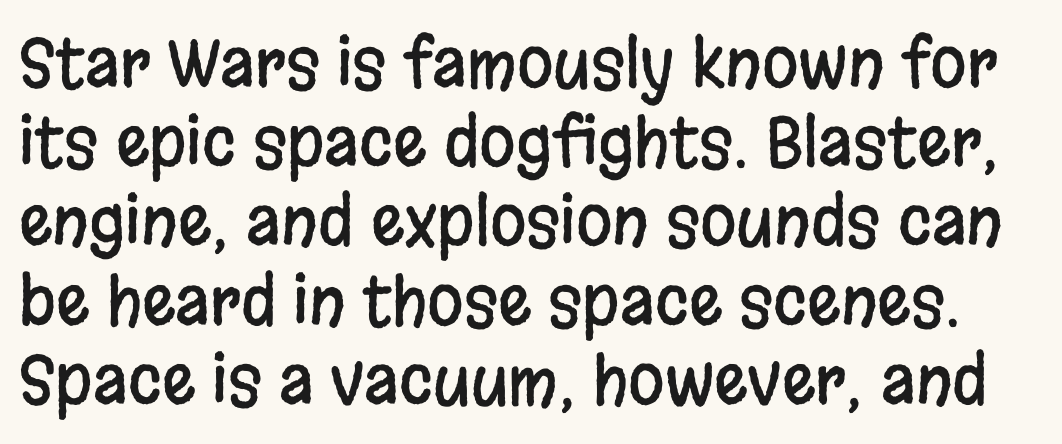
Descenders hang freely into open space. The typography opts for an upright posture over an oblique one. What kind of face is this? One without serifs — a sans. Letter spacing: default. Do the characters align in a grid? No, the font is proportional.
